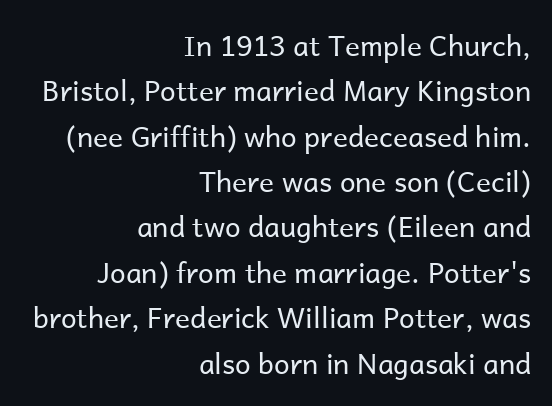
Q: Is the text bold? A: No.
Q: Is the text italic (slanted)? A: No, it is upright.
Q: Is the typeface a serif or a sans-serif typeface? A: Sans-serif.
Q: Is the text underlined? A: No.
Q: How is the paragraph aligned? A: Right-aligned.
Q: Is the spacing between letters normal or unusually wide? A: Normal.
Q: Is the spacing between lines tight, normal or loose? A: Normal.
Q: Width (condensed, normal, or wide)? A: Normal.
Q: Stroke contrast? A: Low.
Q: x-height? A: Medium.
Q: Monospaced? A: No.
